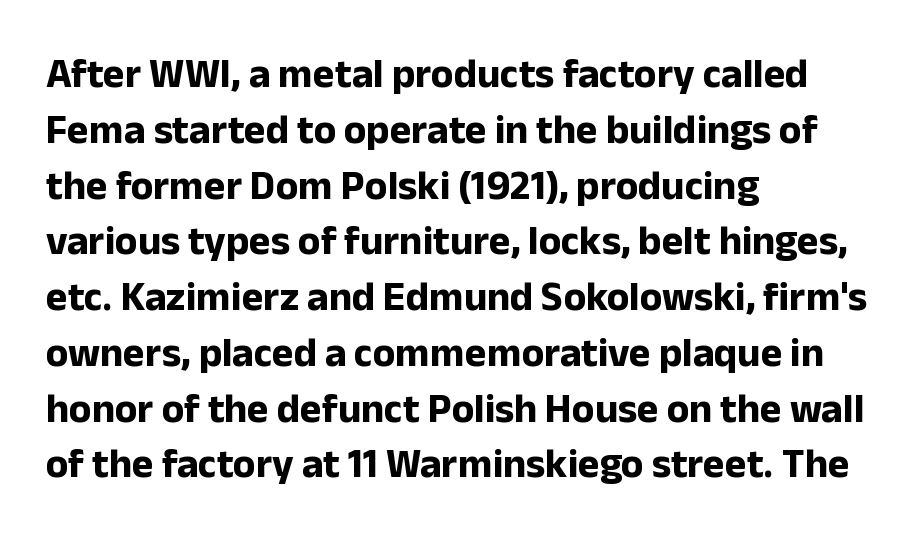
The image shows 41 px bold sans-serif type, upright; set left-aligned, normal line spacing (1.36x), normal letter spacing, not underlined; low stroke contrast and a medium x-height.
